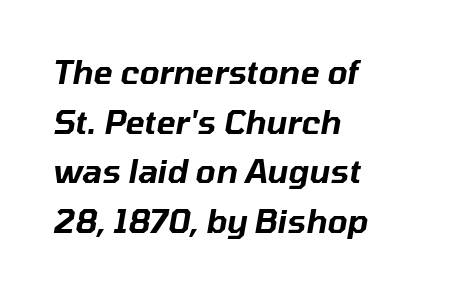
The paragraph has a hard left edge and a soft right edge. There's an unmistakable incline to the writing here. You could not count columns in this text — the font is proportionally spaced. Tracking here is standard; glyphs follow each other at the usual distance. The area under the type is left untouched.
